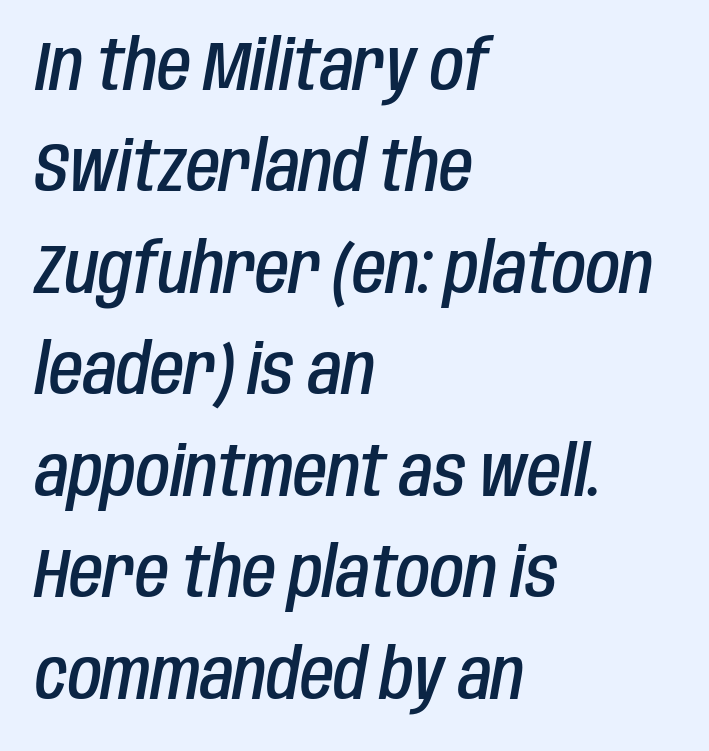
Leading: standard. These lines were composed using italics. Each letter keeps its own natural width here, so spacing adapts to shape. The typesetting leans somewhat heavy: a semibold. The lines are quadded left. Tracking value appears to be zero — textbook default spacing.
